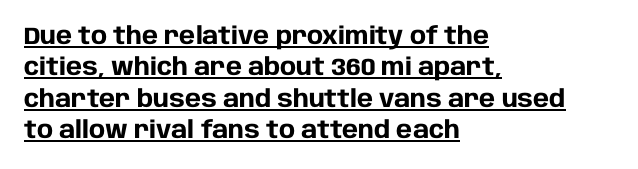
{"italic": "no", "bold": "yes", "underline": "yes", "align": "left", "line_spacing": "normal", "line_spacing_ratio": 1.31, "letter_spacing": "normal", "letter_spacing_em": 0.0, "glyph_px": 24}
